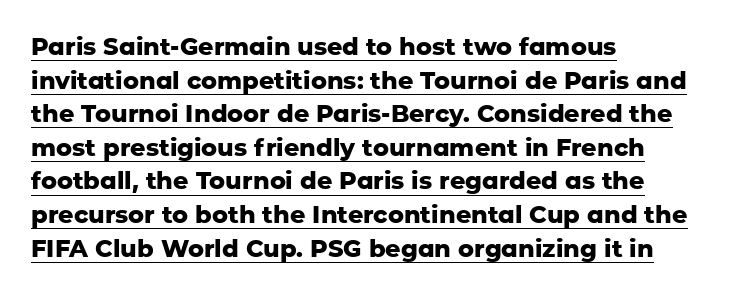
Q: Is the text bold? A: Yes.
Q: Is the text italic (slanted)? A: No, it is upright.
Q: Is the text underlined? A: Yes.
Q: How is the paragraph aligned? A: Left-aligned.
Q: Is the spacing between letters normal or unusually wide? A: Normal.
Q: Is the spacing between lines tight, normal or loose? A: Normal.
